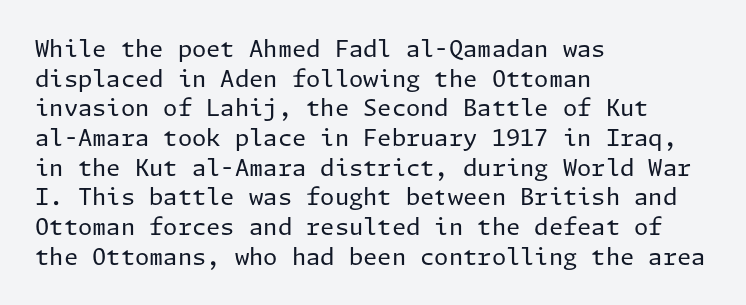
{"italic": "no", "bold": "no", "underline": "no", "align": "left", "line_spacing": "normal", "line_spacing_ratio": 1.29, "letter_spacing": "normal", "letter_spacing_em": 0.0, "glyph_px": 23}
